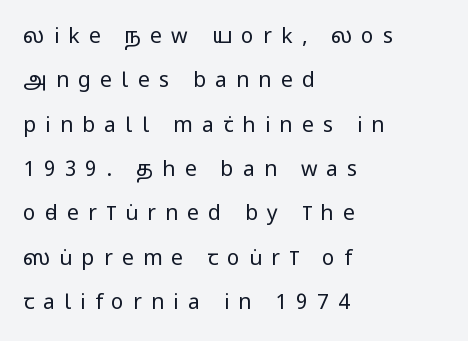
The image shows 21 px text type, upright; set left-aligned, loose line spacing (2.11x), unusually wide letter spacing (+0.44 em), not underlined.
